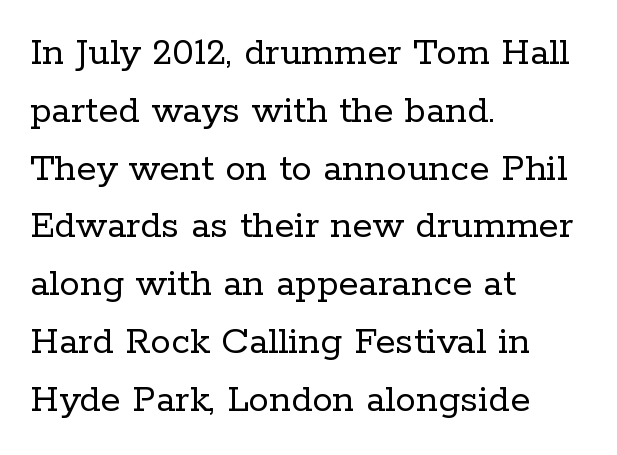
{"serif": "yes", "italic": "no", "bold": "no", "weight": "regular", "width": "normal", "stroke_contrast": "low", "x_height": "medium", "monospaced": "no", "underline": "no", "align": "left", "line_spacing": "normal", "line_spacing_ratio": 1.41, "letter_spacing": "normal", "letter_spacing_em": 0.0, "glyph_px": 41}
